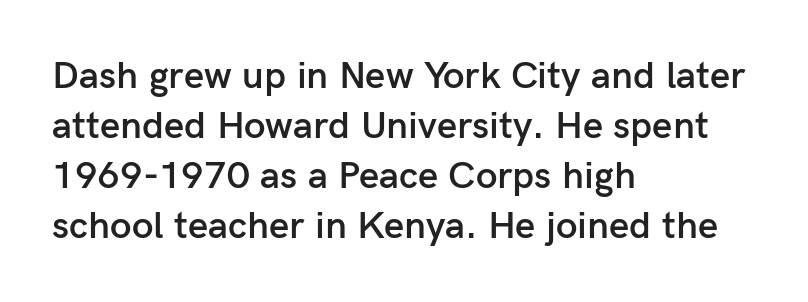
Q: Is the text bold? A: Semi-bold.
Q: Is the text italic (slanted)? A: No, it is upright.
Q: Is the typeface a serif or a sans-serif typeface? A: Sans-serif.
Q: Is the text underlined? A: No.
Q: How is the paragraph aligned? A: Left-aligned.
Q: Is the spacing between letters normal or unusually wide? A: Normal.
Q: Is the spacing between lines tight, normal or loose? A: Normal.
Q: Width (condensed, normal, or wide)? A: Normal.
Q: Stroke contrast? A: Low.
Q: x-height? A: Medium.
Q: Monospaced? A: No.
